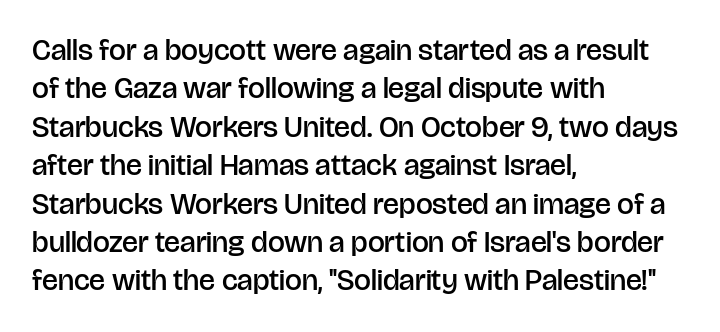
The image shows 30 px semibold sans-serif type, upright; set left-aligned, normal line spacing (1.28x), normal letter spacing, not underlined; low stroke contrast and a large x-height.
